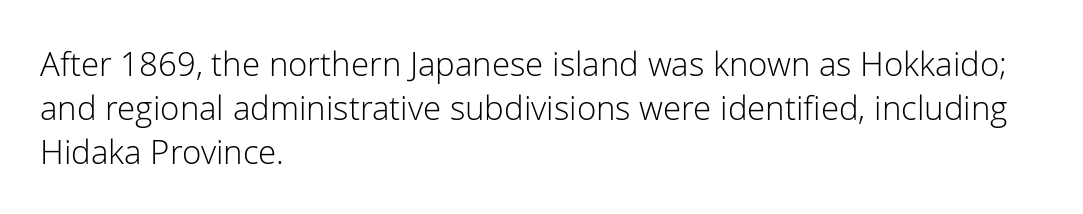
Q: Is the text bold? A: No.
Q: Is the text italic (slanted)? A: No, it is upright.
Q: Is the typeface a serif or a sans-serif typeface? A: Sans-serif.
Q: Is the text underlined? A: No.
Q: How is the paragraph aligned? A: Left-aligned.
Q: Is the spacing between letters normal or unusually wide? A: Normal.
Q: Is the spacing between lines tight, normal or loose? A: Normal.
Q: Width (condensed, normal, or wide)? A: Normal.
Q: Stroke contrast? A: Low.
Q: x-height? A: Medium.
Q: Monospaced? A: No.
